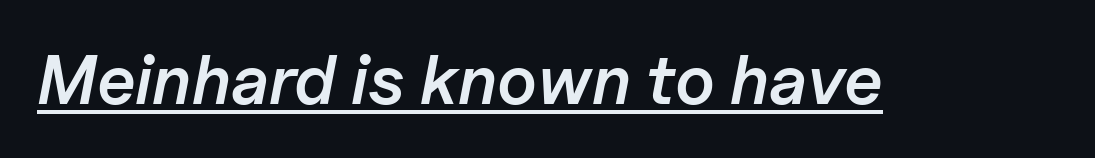
The image shows 69 px semibold type, italic (leaning right); set normal letter spacing, underlined; low stroke contrast and a medium x-height.
